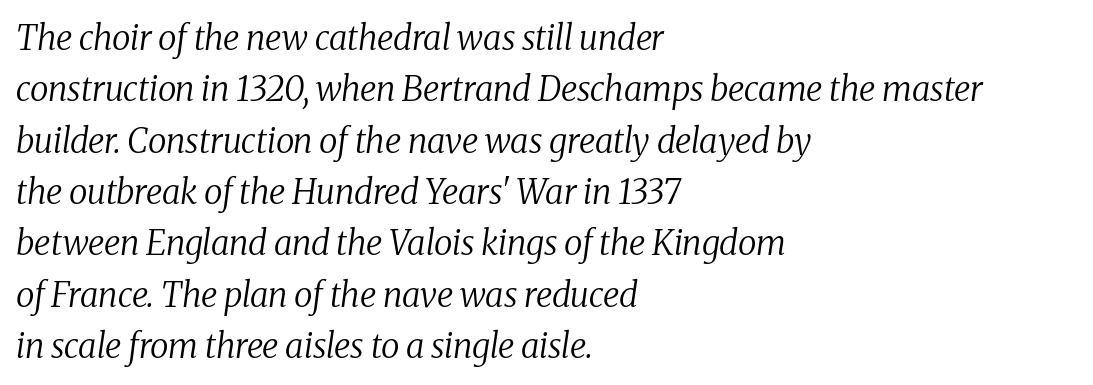
No word sits above an underline. Letters have the restrained weight of plain body copy at most. These lines are rendered in a variable-pitch font. A normal amount of white space separates one row of letters from the next.
